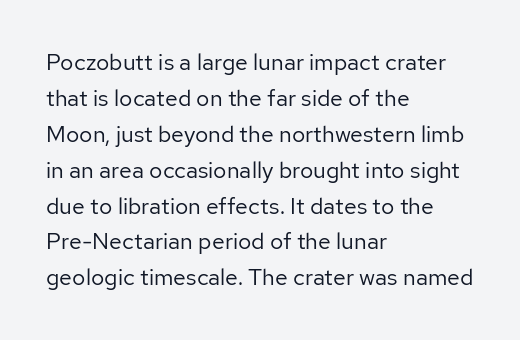
{"italic": "no", "bold": "no", "underline": "no", "align": "left", "line_spacing": "normal", "line_spacing_ratio": 1.56, "letter_spacing": "normal", "letter_spacing_em": 0.0, "glyph_px": 23}
